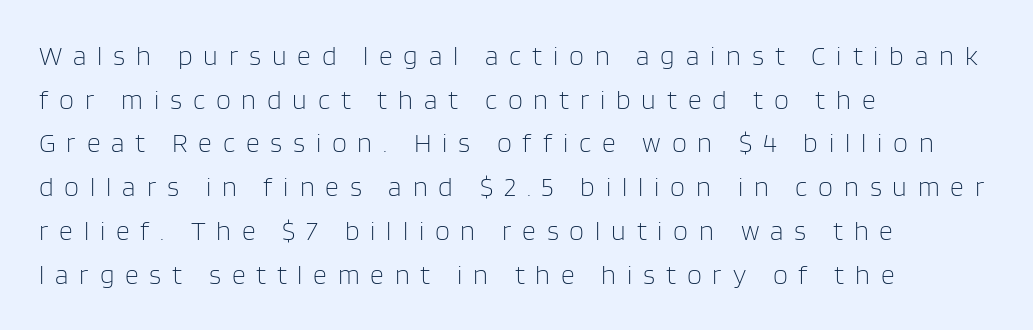
{"italic": "no", "bold": "no", "underline": "no", "align": "left", "line_spacing": "normal", "line_spacing_ratio": 1.62, "letter_spacing": "wide", "letter_spacing_em": 0.4, "glyph_px": 27}
